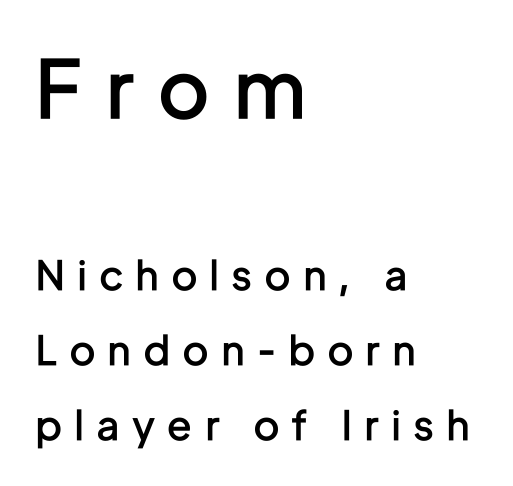
The image shows 79 px semibold, condensed sans-serif type, upright; set left-aligned, line spacing 1.88x, unusually wide letter spacing (+0.34 em), not underlined; the first (top) block is 1.98x larger; low stroke contrast and a medium x-height.
